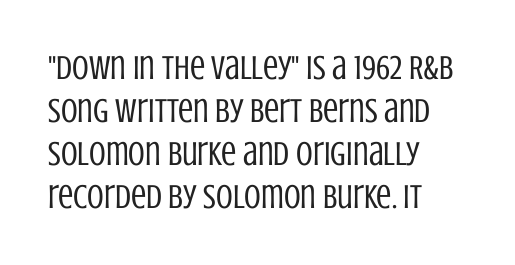
Font category for this specimen: sans-serif. This sample keeps an unexceptional amount of space between lines. This sample is left-justified, so line endings fall wherever the words run out. The passage shown is not underscored anywhere. A typesetter would call this zero additional tracking. Character widths vary here, with narrow letters taking less room than wide ones.
